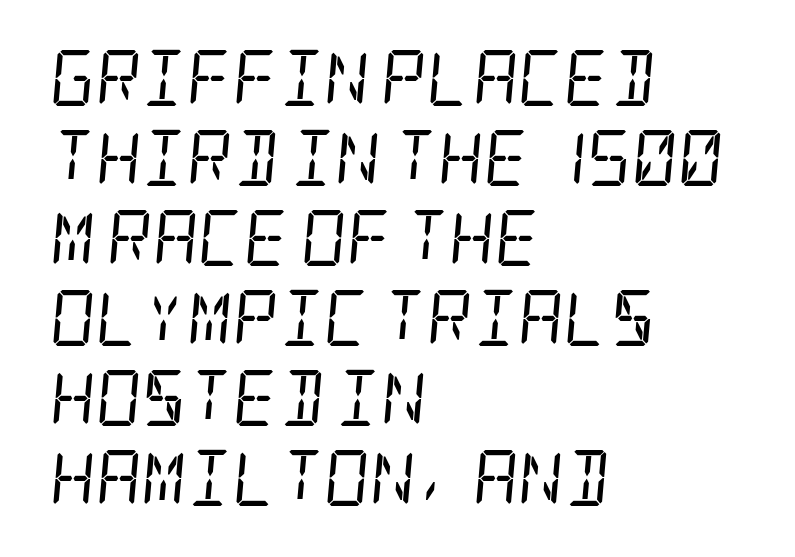
The strip under each line holds only bare page. Style check: oblique. Short note: letters normally spaced. The characters display serif detailing at their extremities. A normal amount of white space separates one row of letters from the next.
